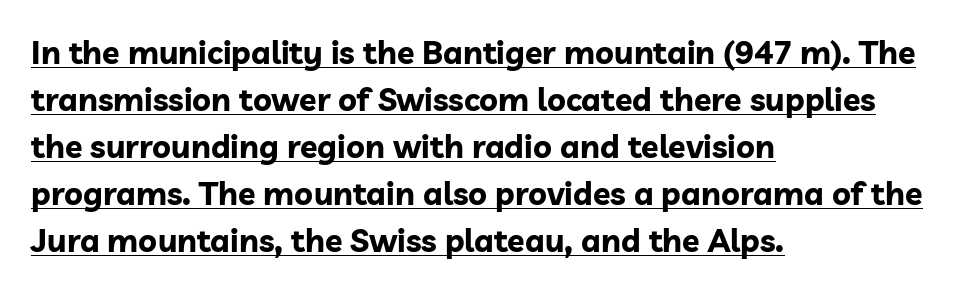
Q: Is the text bold? A: Yes.
Q: Is the text italic (slanted)? A: No, it is upright.
Q: Is the typeface a serif or a sans-serif typeface? A: Sans-serif.
Q: Is the text underlined? A: Yes.
Q: How is the paragraph aligned? A: Left-aligned.
Q: Is the spacing between letters normal or unusually wide? A: Normal.
Q: Is the spacing between lines tight, normal or loose? A: Normal.
Q: Width (condensed, normal, or wide)? A: Normal.
Q: Stroke contrast? A: Low.
Q: x-height? A: Medium.
Q: Monospaced? A: No.
